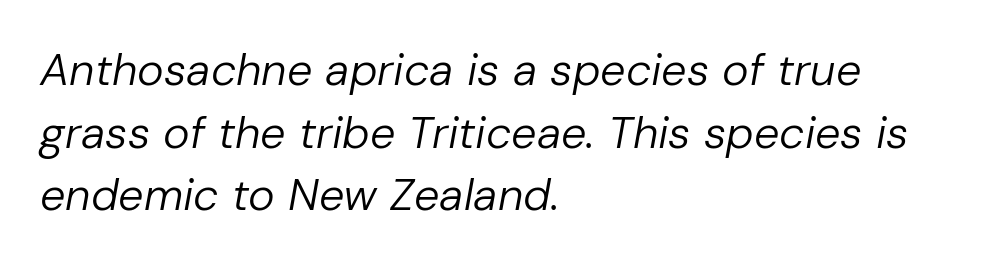
The image shows 45 px regular-weight type, italic (leaning right); set left-aligned, normal line spacing (1.39x), normal letter spacing, not underlined; low stroke contrast and a medium x-height.
